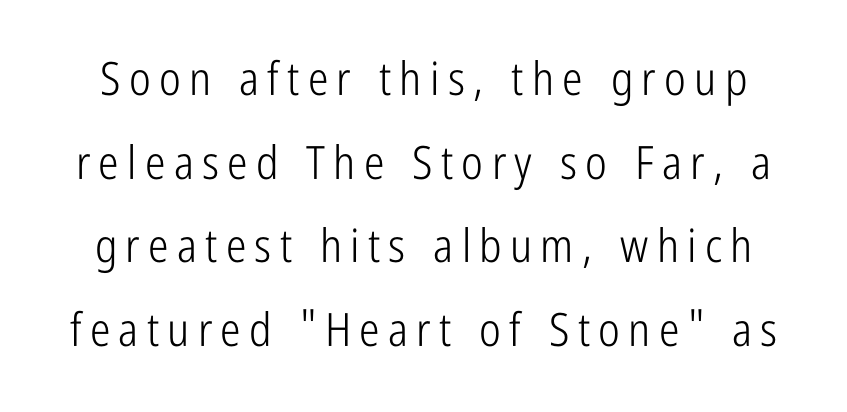
Stem width sits at or under what a default text font uses. Just letters on the line, the space beneath them empty. The face used here is proportionally spaced, like ordinary book or web type. The lettering holds an erect, upright posture throughout. The font family rendered here belongs to the sans-serif group.
